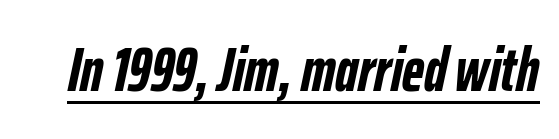
The image shows 62 px semibold, condensed type, italic (leaning right); set normal letter spacing, underlined; low stroke contrast and a medium x-height.
